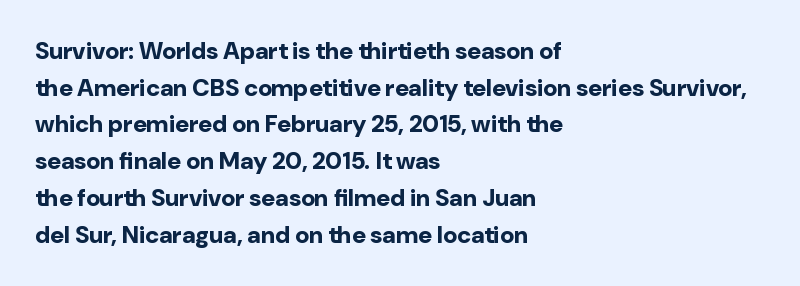
A typesetter would call this zero additional tracking. The letters stand upright; this is a roman face. Regular leading. The passage is arranged the way most books set body copy — flush left. Rule under the text: the space is simply empty. Strokes here are thick enough to call this a true bold.
